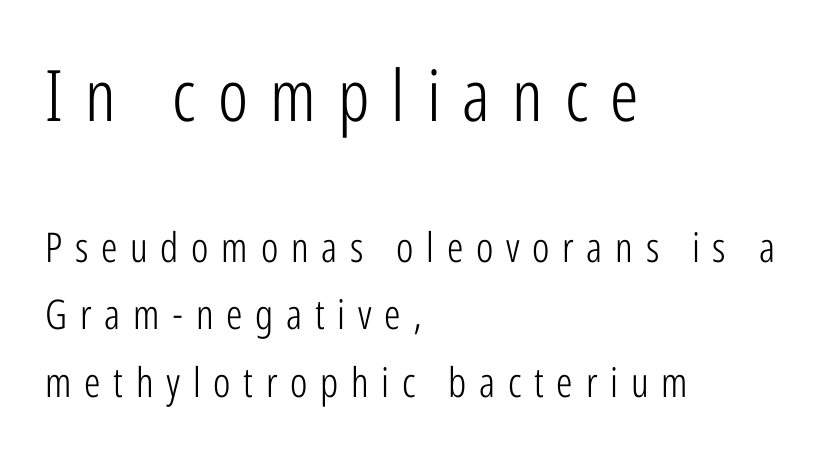
The image shows 71 px light, condensed sans-serif type, upright; set left-aligned, normal line spacing (1.64x), unusually wide letter spacing (+0.31 em), not underlined; the first (top) block is 1.73x larger; low stroke contrast and a medium x-height.
